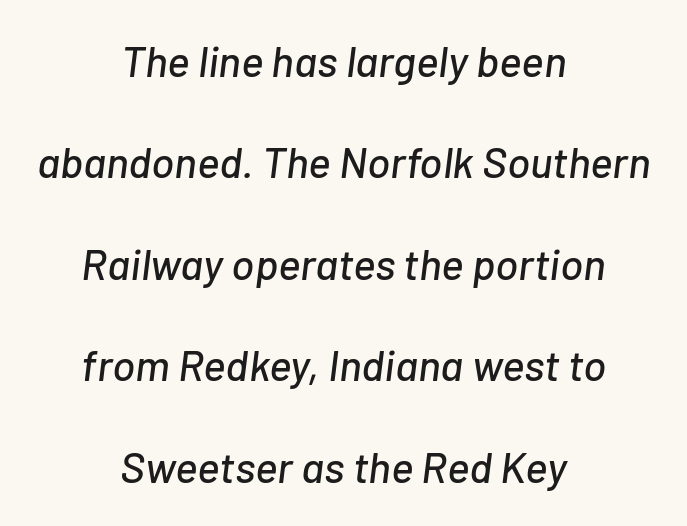
{"italic": "yes", "lean": "right", "slant_degrees": 7, "width": "normal", "stroke_contrast": "low", "x_height": "medium", "monospaced": "no", "underline": "no", "align": "center", "line_spacing": "loose", "line_spacing_ratio": 2.36, "letter_spacing": "normal", "letter_spacing_em": 0.0, "glyph_px": 43}
